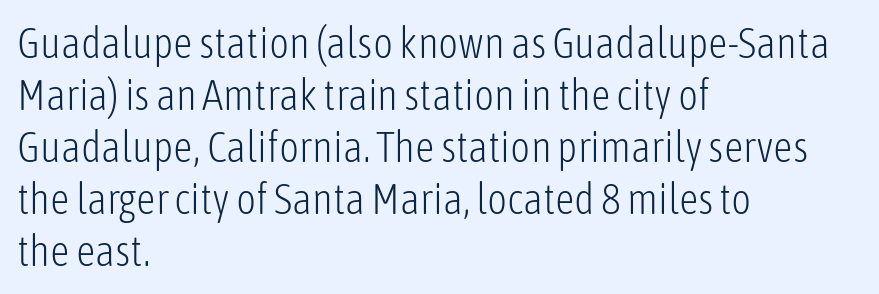
{"serif": "no", "italic": "no", "bold": "no", "weight": "light", "width": "condensed", "stroke_contrast": "low", "x_height": "medium", "monospaced": "no", "underline": "no", "align": "left", "line_spacing_ratio": 1.21, "letter_spacing": "normal", "letter_spacing_em": 0.0, "glyph_px": 43}
